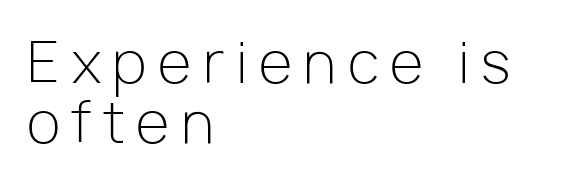
Is there much room between lines? No — they nearly touch. Unlike italic type, these characters show no tilt at all. The space directly below the letters is spotless. Looks like regular typesetting: each glyph gets only the width it needs. The setting favours the left margin, as ordinary paragraphs usually do.
